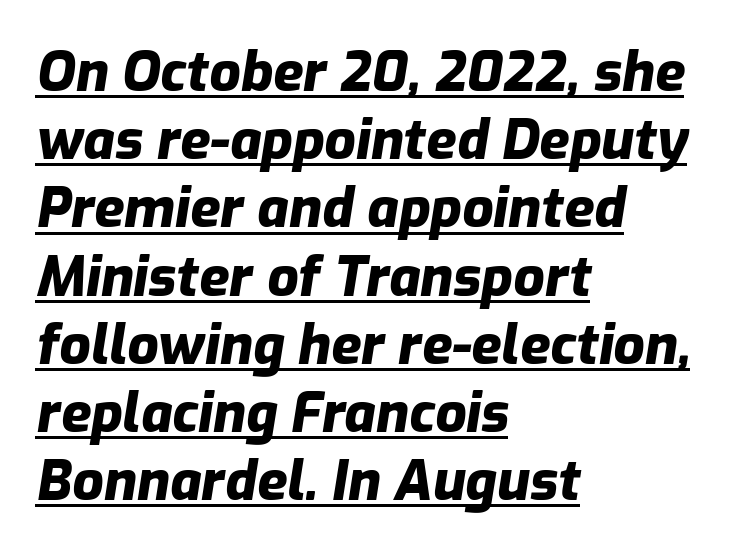
Q: Is the text bold? A: Yes.
Q: Is the text italic (slanted)? A: Yes, it leans right by about 9 degrees.
Q: Is the text underlined? A: Yes.
Q: How is the paragraph aligned? A: Left-aligned.
Q: Is the spacing between letters normal or unusually wide? A: Normal.
Q: Width (condensed, normal, or wide)? A: Normal.
Q: Stroke contrast? A: Low.
Q: x-height? A: Medium.
Q: Monospaced? A: No.
